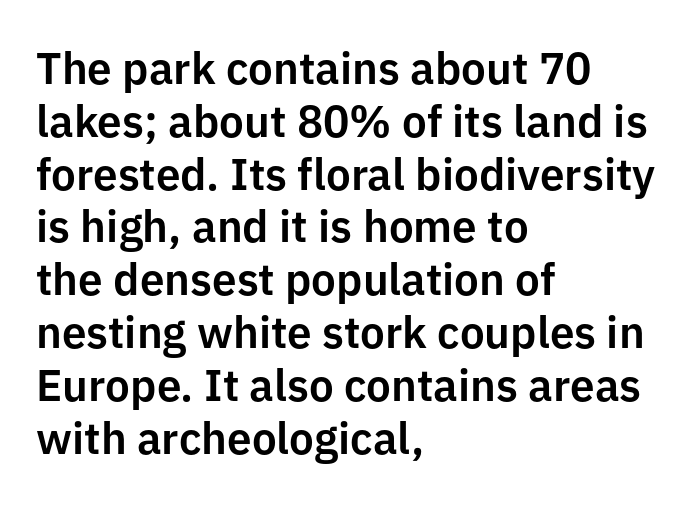
{"serif": "no", "italic": "no", "width": "normal", "stroke_contrast": "low", "x_height": "medium", "monospaced": "no", "underline": "no", "align": "left", "line_spacing_ratio": 1.2, "letter_spacing": "normal", "letter_spacing_em": 0.0, "glyph_px": 44}
